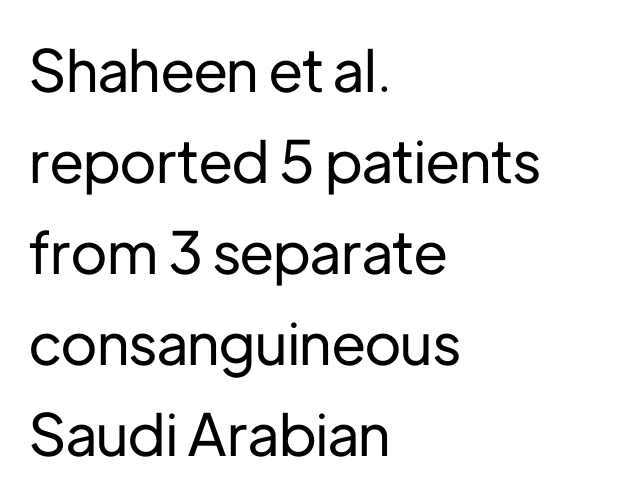
The image shows 58 px sans-serif type, upright; set left-aligned, normal line spacing (1.57x), normal letter spacing, not underlined; low stroke contrast and a medium x-height.
